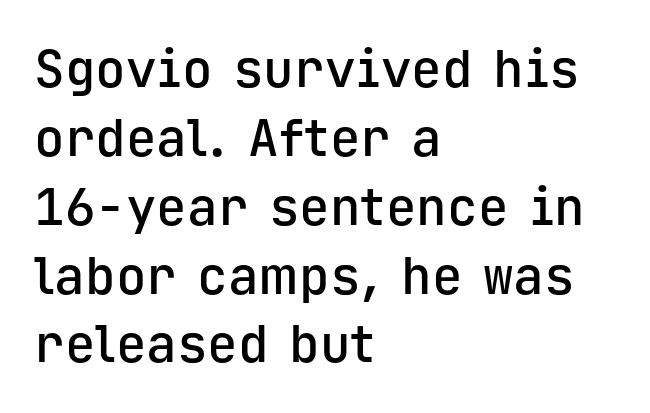
Set as a demibold, roughly 600 on the weight scale. This rendering leaves character spacing at its baseline value. Compared with typical paragraphs, the rows here are spaced about the same. Italic? Not at all — the glyphs are vertical. Line starts are locked; line ends wander.
